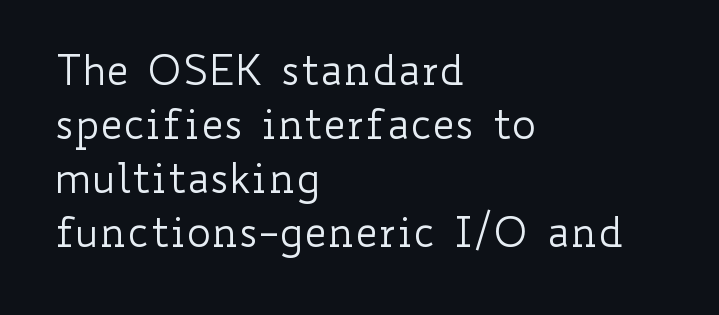
Q: Is the text bold? A: No.
Q: Is the text italic (slanted)? A: No, it is upright.
Q: Is the text underlined? A: No.
Q: How is the paragraph aligned? A: Left-aligned.
Q: Is the spacing between letters normal or unusually wide? A: Normal.
Q: Is the spacing between lines tight, normal or loose? A: Normal.
Q: Width (condensed, normal, or wide)? A: Wide.
Q: Stroke contrast? A: Low.
Q: x-height? A: Small.
Q: Monospaced? A: No.
